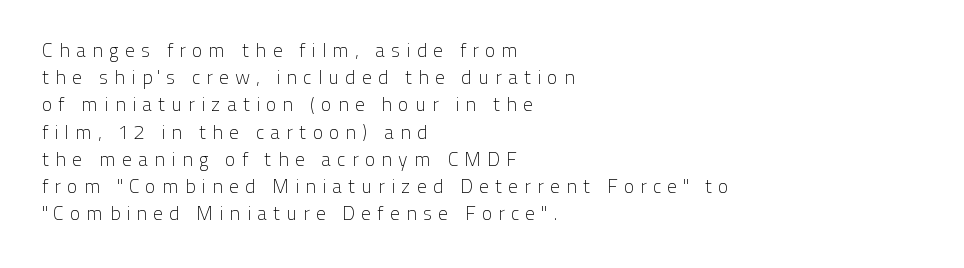
{"italic": "no", "bold": "no", "underline": "no", "align": "left", "line_spacing": "normal", "line_spacing_ratio": 1.36, "letter_spacing": "wide", "letter_spacing_em": 0.29, "glyph_px": 20}
